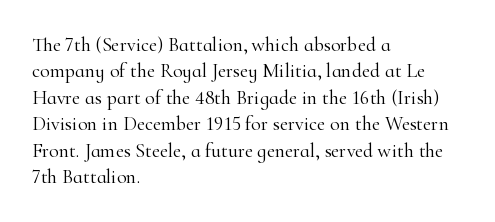
{"italic": "no", "bold": "no", "underline": "no", "align": "left", "line_spacing": "normal", "line_spacing_ratio": 1.32, "letter_spacing": "normal", "letter_spacing_em": 0.0, "glyph_px": 20}
